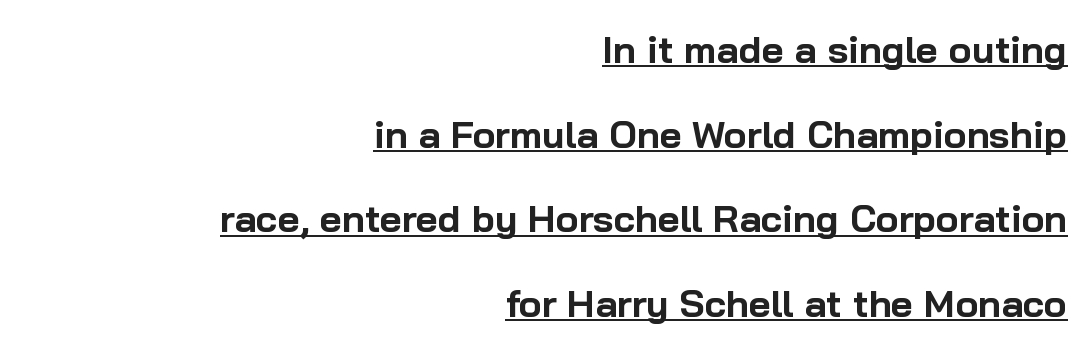
This is heavy type, rendered in bold. The passage shown is typeset with a sans-serif family. Here the designer chose a conventional face with non-uniform glyph widths. The passage shown is underscored from start to finish.
